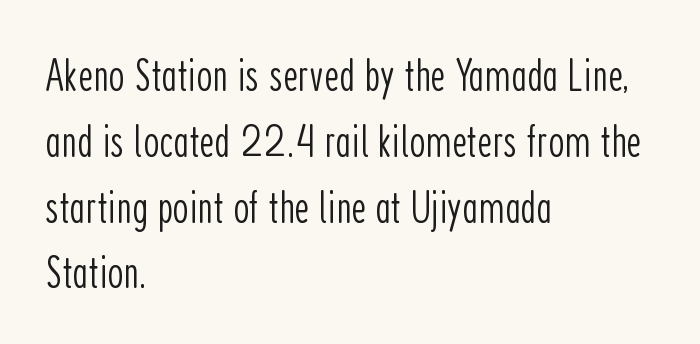
A student would call this left alignment; a typographer would say flush left, rag right. Rows of type keep a routine distance in the vertical direction. Lines of text with bare space underneath. Is this a heavy cut? Hardly; it is regular or lighter.
